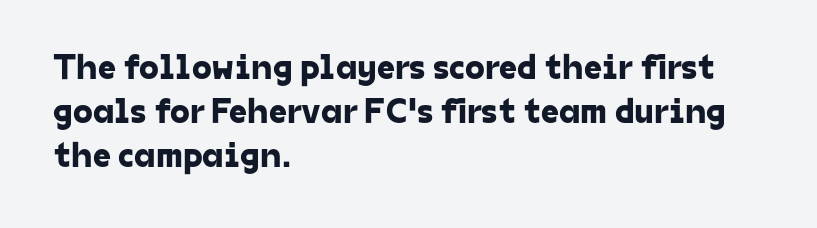
Q: Is the typeface a serif or a sans-serif typeface? A: Sans-serif.
Q: Is the text underlined? A: No.
Q: How is the paragraph aligned? A: Left-aligned.
Q: Is the spacing between letters normal or unusually wide? A: Normal.
Q: Width (condensed, normal, or wide)? A: Normal.
Q: Stroke contrast? A: Low.
Q: x-height? A: Medium.
Q: Monospaced? A: No.
